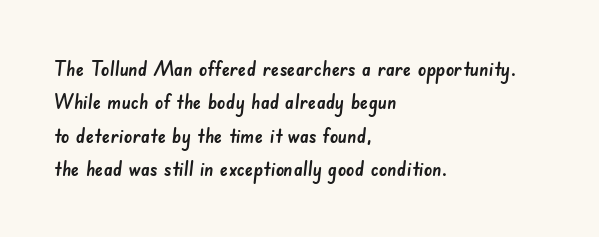
The image shows 21 px text type; set left-aligned, normal line spacing (1.59x), normal letter spacing, not underlined.
